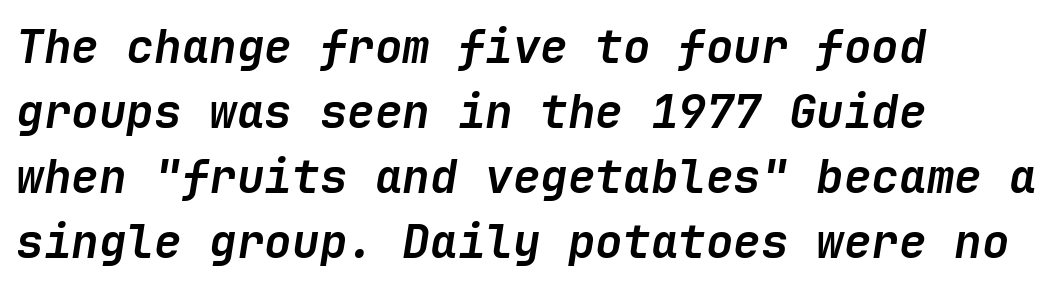
The image shows 46 px semibold type, italic (leaning right); set left-aligned, normal line spacing (1.41x), normal letter spacing, not underlined; low stroke contrast and a medium x-height.
